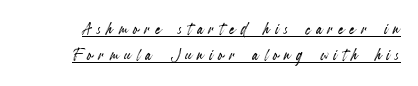
{"underline": "yes", "line_spacing": "normal", "line_spacing_ratio": 1.25, "letter_spacing": "wide", "letter_spacing_em": 0.27, "glyph_px": 21}
